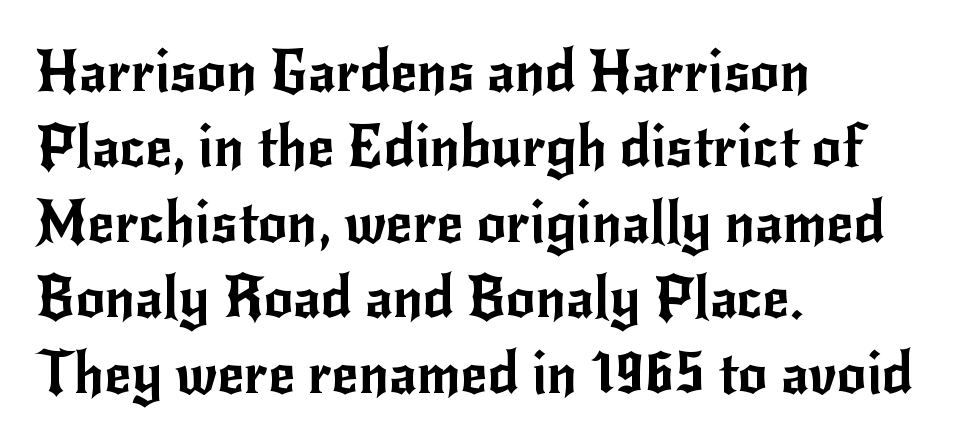
Q: Is the text italic (slanted)? A: No, it is upright.
Q: Is the typeface a serif or a sans-serif typeface? A: Sans-serif.
Q: Is the text underlined? A: No.
Q: How is the paragraph aligned? A: Left-aligned.
Q: Is the spacing between letters normal or unusually wide? A: Normal.
Q: Is the spacing between lines tight, normal or loose? A: Normal.
Q: Width (condensed, normal, or wide)? A: Normal.
Q: Stroke contrast? A: Low.
Q: x-height? A: Small.
Q: Monospaced? A: No.
